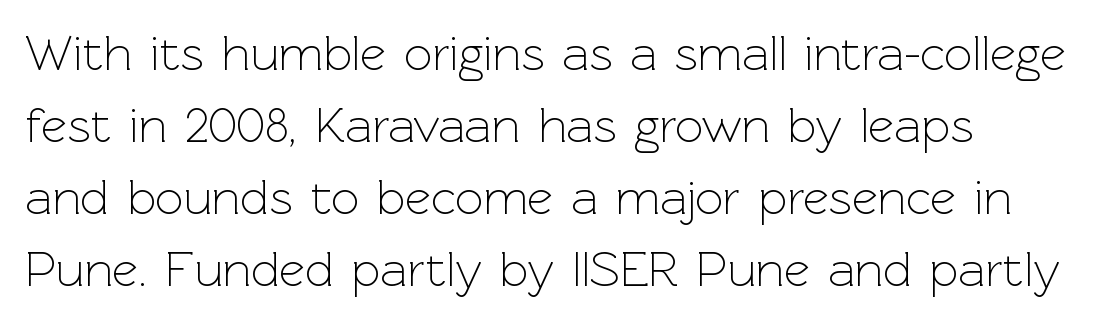
{"serif": "no", "italic": "no", "bold": "no", "weight": "light", "width": "normal", "x_height": "medium", "monospaced": "no", "underline": "no", "line_spacing": "normal", "line_spacing_ratio": 1.44, "letter_spacing": "normal", "letter_spacing_em": 0.0, "glyph_px": 50}
